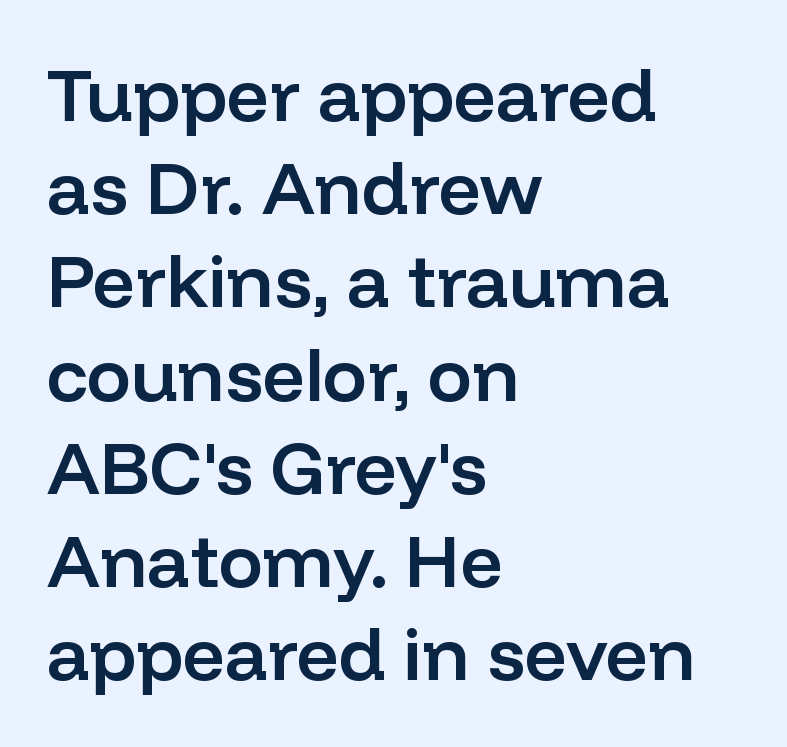
Q: Is the text bold? A: Semi-bold.
Q: Is the text italic (slanted)? A: No, it is upright.
Q: Is the typeface a serif or a sans-serif typeface? A: Sans-serif.
Q: Is the text underlined? A: No.
Q: How is the paragraph aligned? A: Left-aligned.
Q: Is the spacing between letters normal or unusually wide? A: Normal.
Q: Is the spacing between lines tight, normal or loose? A: Normal.
Q: Width (condensed, normal, or wide)? A: Normal.
Q: Stroke contrast? A: Low.
Q: x-height? A: Medium.
Q: Monospaced? A: No.
